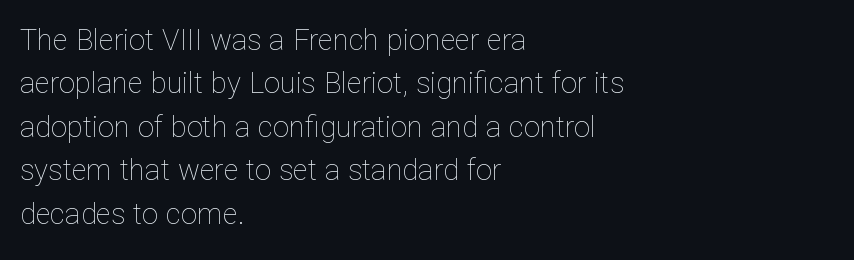
Varying glyph widths throughout — classic text-font behaviour. If you drew a ruler down the left edge, every line would touch it. Vertical strokes here are truly vertical. Clear beneath every line of the passage. Caption: standard tracking, unaltered. No chunkiness to these letters — they're not bold.
